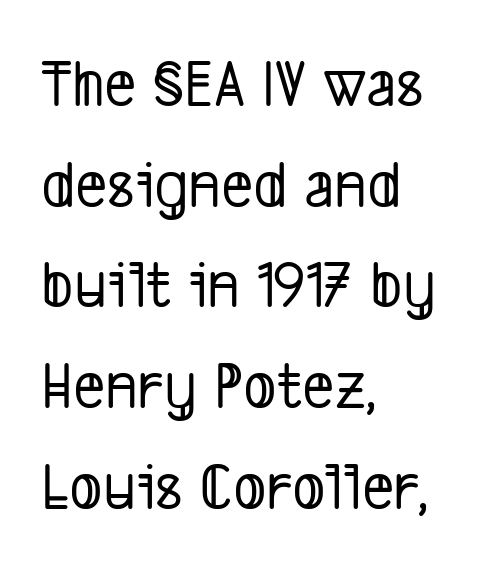
{"serif": "no", "width": "condensed", "stroke_contrast": "low", "x_height": "medium", "monospaced": "no", "underline": "no", "align": "left", "line_spacing": "normal", "line_spacing_ratio": 1.46, "letter_spacing": "normal", "letter_spacing_em": 0.0, "glyph_px": 69}
